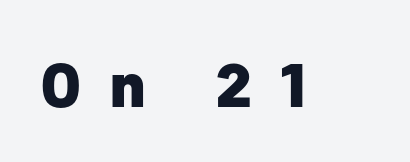
{"serif": "no", "italic": "no", "bold": "yes", "weight": "heavy", "width": "normal", "stroke_contrast": "low", "x_height": "medium", "monospaced": "no", "underline": "no", "letter_spacing": "wide", "letter_spacing_em": 0.48, "glyph_px": 61}
